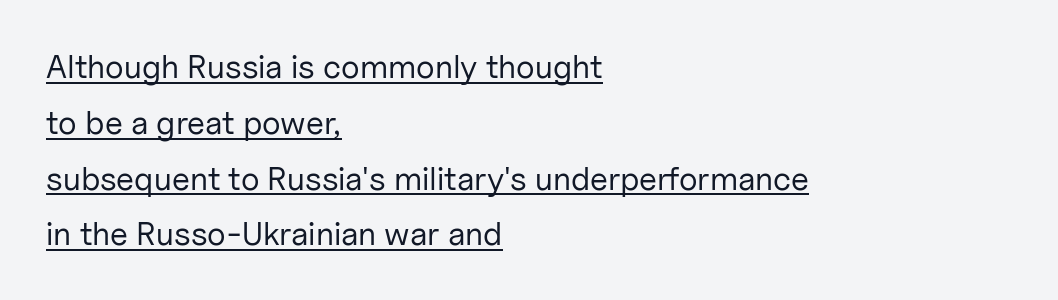
The type is set solid horizontally, with unmodified tracking. The rag falls on the right side of this text block. Interline gaps are of average width in this sample. To sum up the face: it is a sans, with no serifs. Check the space under the baseline: a stroke is drawn there. These lines are rendered in a variable-pitch font.
